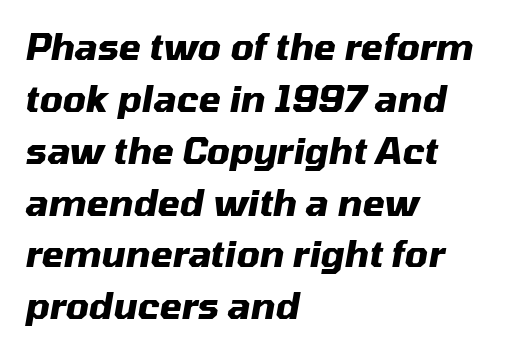
{"italic": "yes", "lean": "right", "slant_degrees": 10, "bold": "yes", "weight": "heavy", "width": "normal", "stroke_contrast": "medium", "x_height": "medium", "monospaced": "no", "underline": "no", "align": "left", "line_spacing": "normal", "line_spacing_ratio": 1.44, "letter_spacing": "normal", "letter_spacing_em": 0.0, "glyph_px": 36}
